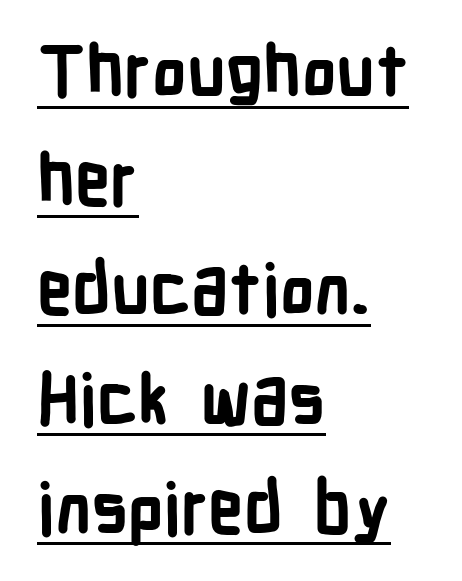
The image shows 70 px bold, condensed sans-serif type, upright; set left-aligned, normal line spacing (1.56x), normal letter spacing, underlined; low stroke contrast and a medium x-height.
